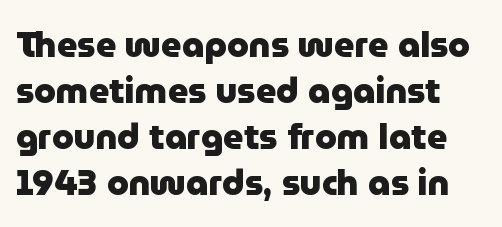
The image shows 35 px heavy sans-serif type, upright; set normal line spacing (1.31x), normal letter spacing, not underlined; low stroke contrast and a medium x-height.
